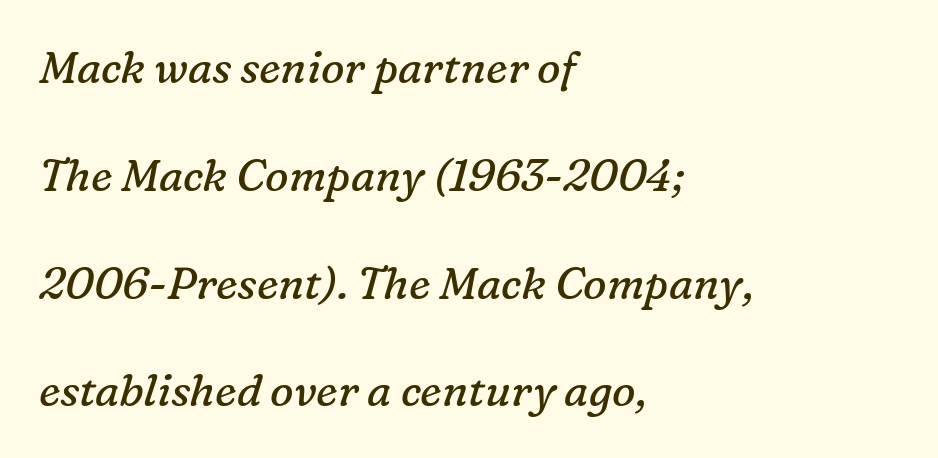
{"serif": "yes", "italic": "yes", "lean": "right", "slant_degrees": 16, "bold": "no", "weight": "regular", "width": "normal", "stroke_contrast": "low", "x_height": "medium", "monospaced": "no", "underline": "no", "align": "left", "line_spacing": "loose", "line_spacing_ratio": 2.45, "letter_spacing": "normal", "letter_spacing_em": 0.0, "glyph_px": 44}
